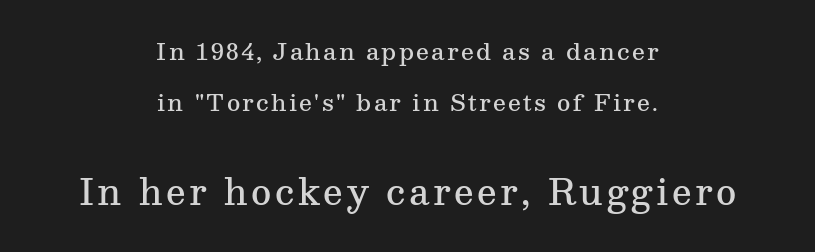
The text block is weighted toward neither margin, spreading evenly from the middle. Descenders are the only things crossing below the line. The face used here is proportionally spaced, like ordinary book or web type. Look at the glyph heights: the lower group is clearly the bigger setting.
